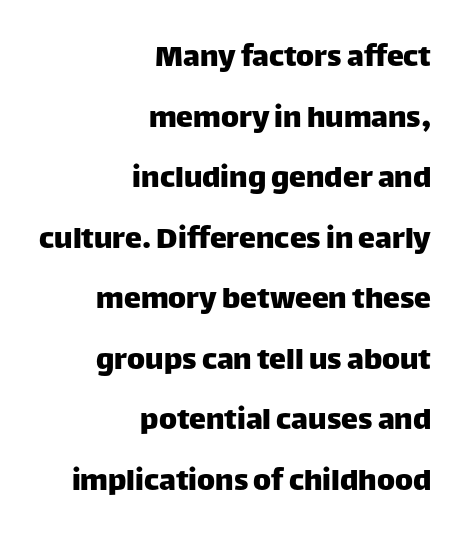
The image shows 34 px sans-serif type, upright; set right-aligned, line spacing 1.78x, normal letter spacing, not underlined; low stroke contrast and a large x-height.
